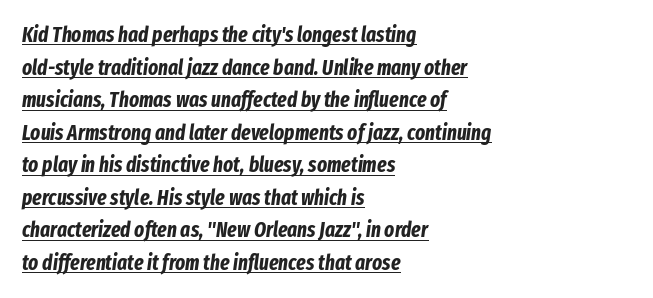
Italic? Definitely — the glyphs are oblique. Glyph-to-glyph distance matches everyday printed text. Emphasis is given by a line drawn under the lettering. Alignment: flush left. Plenty of ink on the page — the face is bold. Whoever set this chose a conventional vertical rhythm.
